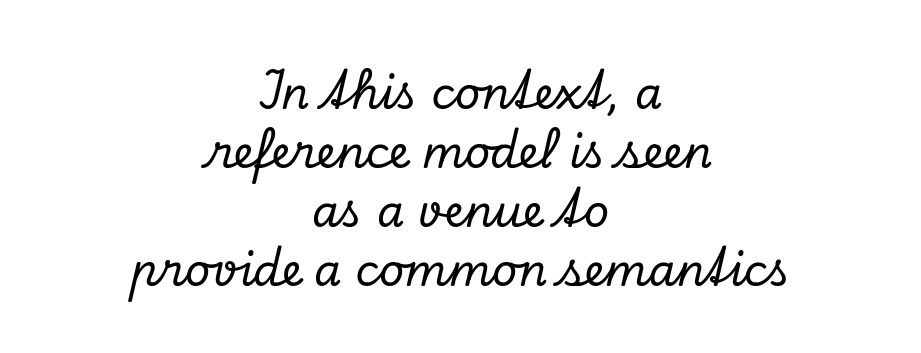
{"serif": "yes", "italic": "yes", "lean": "right", "slant_degrees": 13, "width": "normal", "stroke_contrast": "low", "x_height": "small", "monospaced": "no", "underline": "no", "align": "center", "line_spacing": "normal", "line_spacing_ratio": 1.34, "letter_spacing": "normal", "letter_spacing_em": 0.0, "glyph_px": 44}
